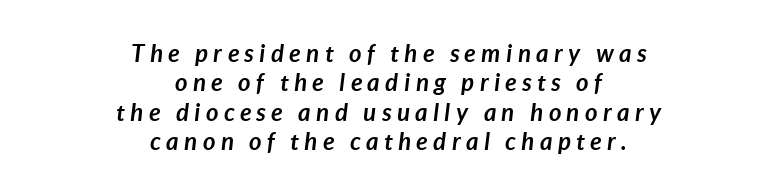
Q: Is the text bold? A: Yes.
Q: Is the text italic (slanted)? A: Yes, it leans right by about 7 degrees.
Q: Is the text underlined? A: No.
Q: How is the paragraph aligned? A: Centered.
Q: Is the spacing between letters normal or unusually wide? A: Unusually wide.
